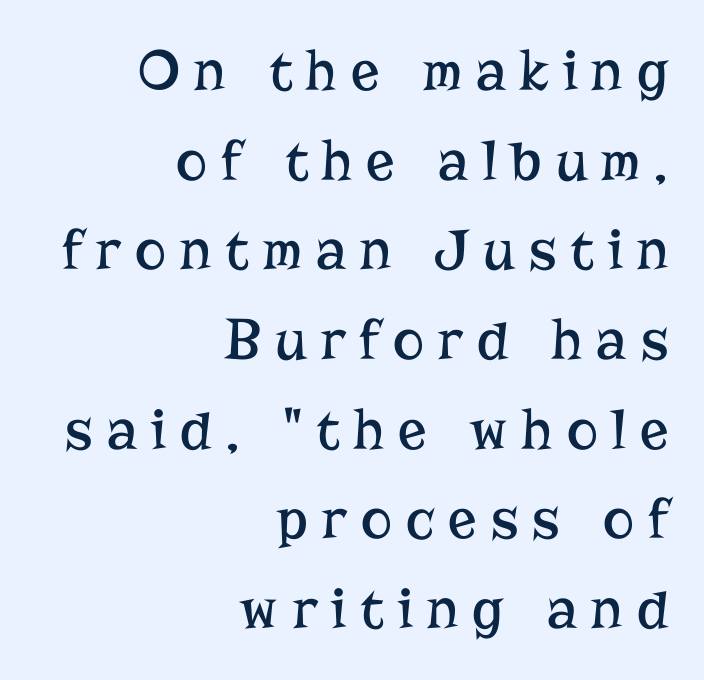
{"serif": "yes", "italic": "no", "bold": "no", "weight": "regular", "width": "normal", "stroke_contrast": "low", "x_height": "medium", "monospaced": "no", "underline": "no", "align": "right", "line_spacing": "normal", "line_spacing_ratio": 1.52, "letter_spacing": "wide", "letter_spacing_em": 0.24, "glyph_px": 59}
